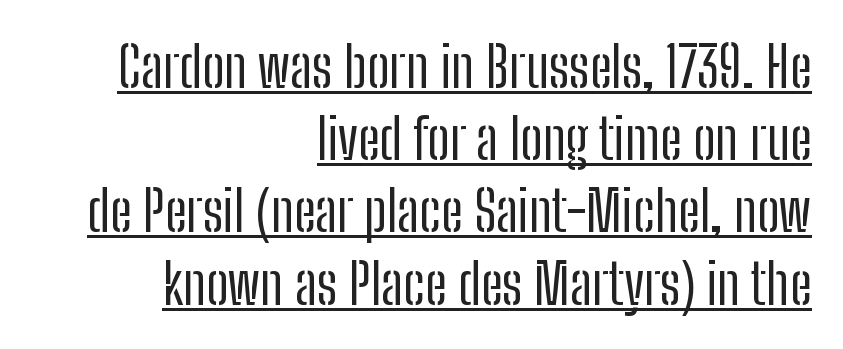
{"serif": "no", "italic": "no", "bold": "no", "weight": "regular", "width": "condensed", "stroke_contrast": "low", "x_height": "medium", "monospaced": "no", "underline": "yes", "align": "right", "line_spacing": "normal", "line_spacing_ratio": 1.29, "letter_spacing": "normal", "letter_spacing_em": 0.0, "glyph_px": 56}
